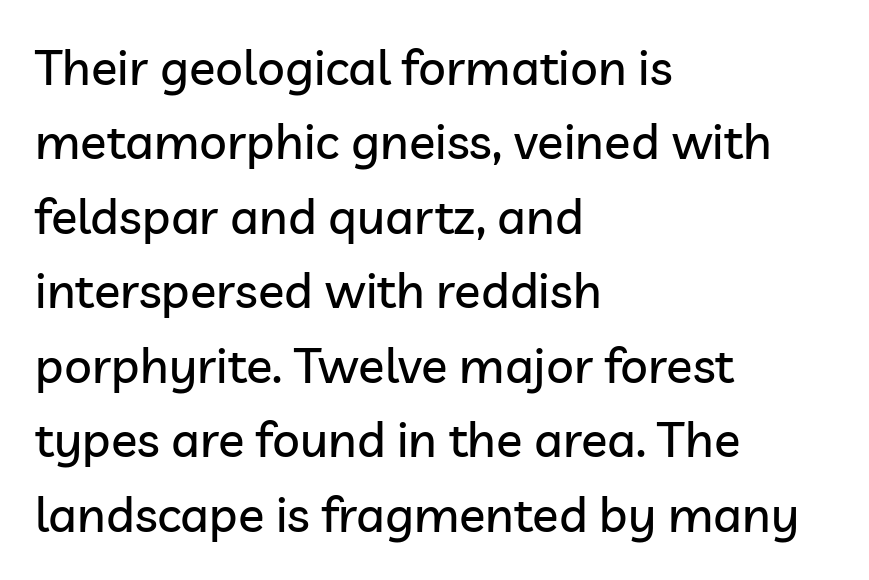
{"serif": "no", "italic": "no", "width": "normal", "stroke_contrast": "low", "x_height": "medium", "monospaced": "no", "underline": "no", "align": "left", "line_spacing": "normal", "line_spacing_ratio": 1.52, "letter_spacing": "normal", "letter_spacing_em": 0.0, "glyph_px": 49}
